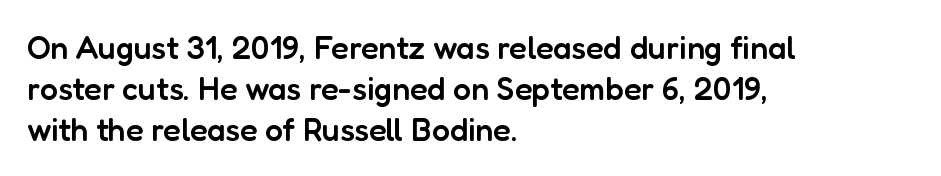
{"serif": "no", "italic": "no", "bold": "semi", "weight": "semibold", "width": "normal", "stroke_contrast": "low", "x_height": "medium", "monospaced": "no", "underline": "no", "align": "left", "line_spacing": "normal", "line_spacing_ratio": 1.28, "letter_spacing": "normal", "letter_spacing_em": 0.0, "glyph_px": 32}
